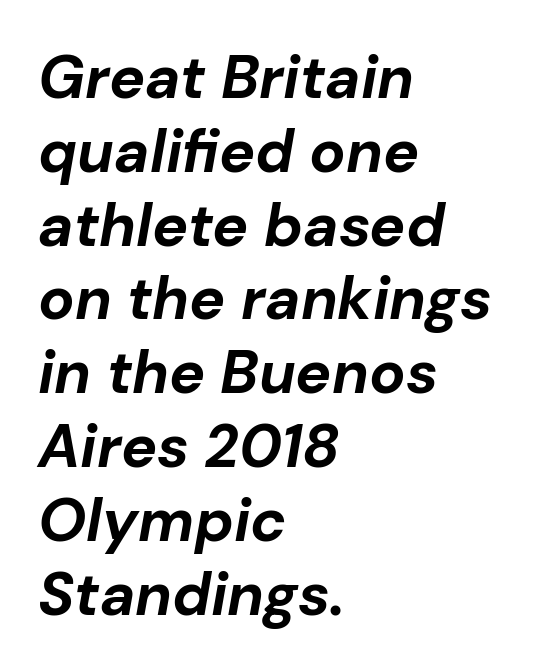
{"italic": "yes", "lean": "right", "slant_degrees": 10, "bold": "yes", "weight": "bold", "width": "normal", "stroke_contrast": "low", "x_height": "medium", "monospaced": "no", "underline": "no", "align": "left", "line_spacing_ratio": 1.23, "letter_spacing": "normal", "letter_spacing_em": 0.0, "glyph_px": 60}
